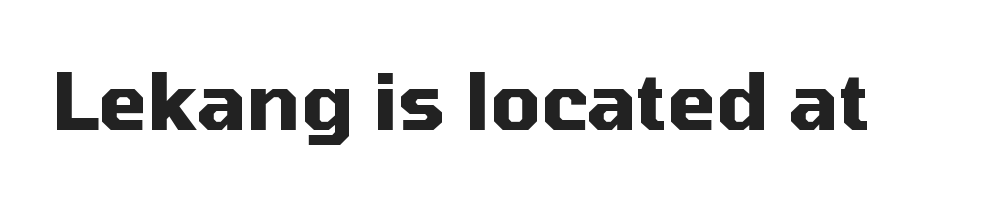
Q: Is the text bold? A: Yes.
Q: Is the text italic (slanted)? A: No, it is upright.
Q: Is the typeface a serif or a sans-serif typeface? A: Sans-serif.
Q: Is the text underlined? A: No.
Q: Is the spacing between letters normal or unusually wide? A: Normal.
Q: Width (condensed, normal, or wide)? A: Normal.
Q: Stroke contrast? A: Medium.
Q: x-height? A: Medium.
Q: Monospaced? A: No.
